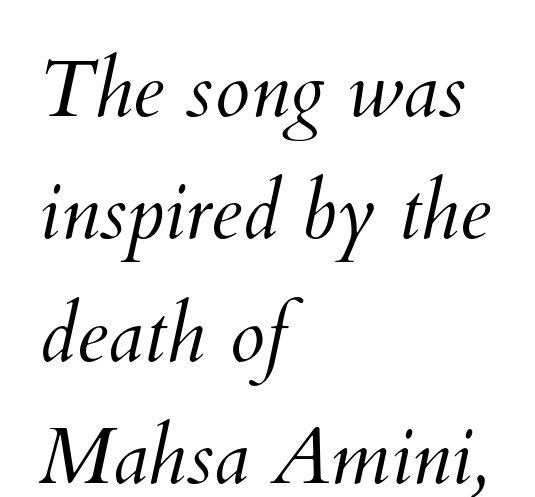
Q: Is the text bold? A: No.
Q: Is the text underlined? A: No.
Q: How is the paragraph aligned? A: Left-aligned.
Q: Is the spacing between letters normal or unusually wide? A: Normal.
Q: Is the spacing between lines tight, normal or loose? A: Normal.
Q: Width (condensed, normal, or wide)? A: Normal.
Q: Stroke contrast? A: Medium.
Q: x-height? A: Small.
Q: Monospaced? A: No.
